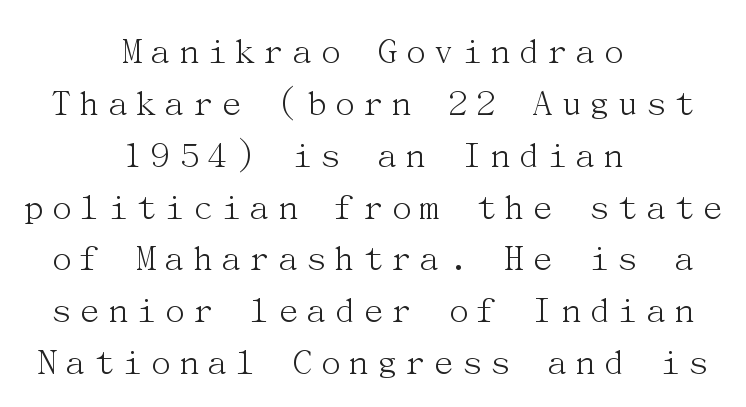
The image shows 39 px light serif type, upright; set centered, normal line spacing (1.33x), not underlined; medium stroke contrast and a medium x-height.
